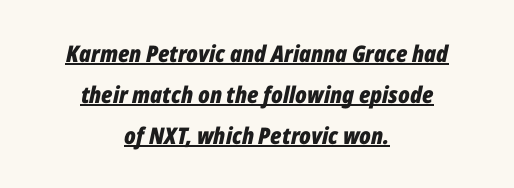
{"italic": "yes", "lean": "right", "slant_degrees": 12, "bold": "yes", "underline": "yes", "align": "center", "line_spacing_ratio": 1.78, "letter_spacing": "normal", "letter_spacing_em": 0.0, "glyph_px": 23}
